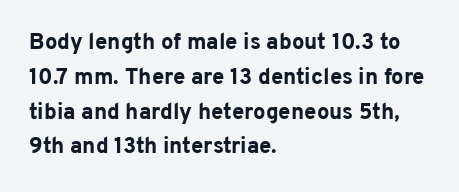
Q: Is the text bold? A: Yes.
Q: Is the text italic (slanted)? A: No, it is upright.
Q: Is the text underlined? A: No.
Q: How is the paragraph aligned? A: Left-aligned.
Q: Is the spacing between letters normal or unusually wide? A: Normal.
Q: Is the spacing between lines tight, normal or loose? A: Normal.
